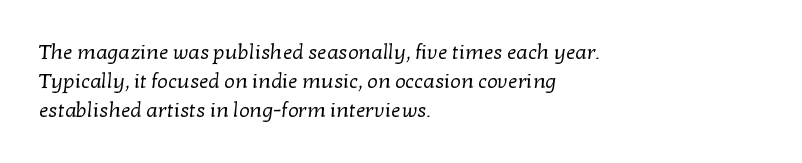
{"bold": "no", "underline": "no", "align": "left", "line_spacing": "normal", "line_spacing_ratio": 1.38, "letter_spacing": "normal", "letter_spacing_em": 0.0, "glyph_px": 21}
